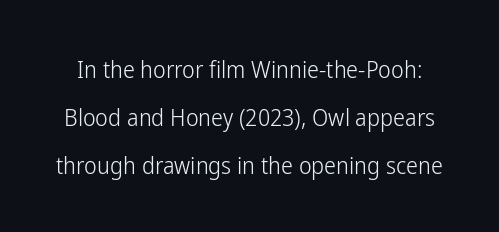
The image shows 24 px text type, upright; set loose line spacing (2.01x), normal letter spacing, not underlined.
